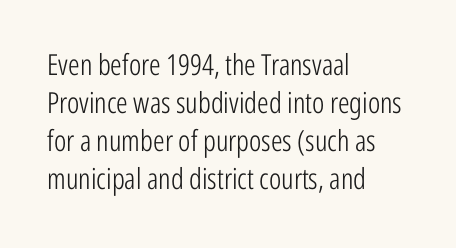
The image shows 29 px light, condensed sans-serif type, upright; set left-aligned, normal line spacing (1.31x), normal letter spacing, not underlined; low stroke contrast and a medium x-height.
